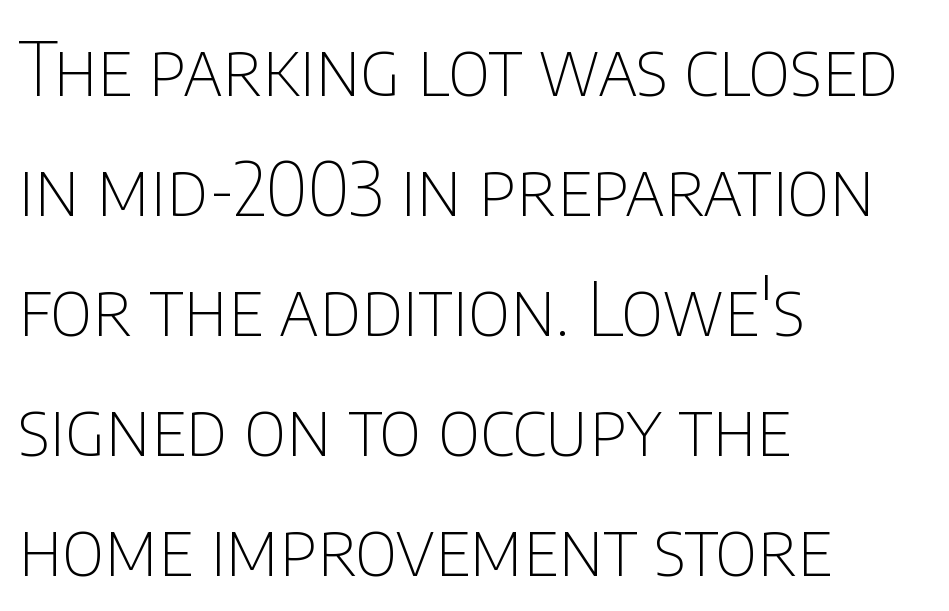
What stands out about the letter spacing? Nothing — it is the standard amount. The zone under the glyphs is completely vacant. The designer left line spacing at the default. When letters stand straight like this, we call the style roman or upright. No extra ink here — the face is not bold.
